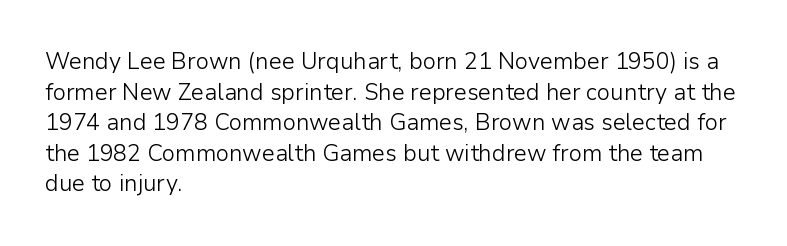
Vertical spacing — default. The text block is weighted toward the left margin, trailing off unevenly rightward. The baseline area is clear. These lines keep a tight, regular rhythm from letter to letter. No extra ink here — the face is not bold.
